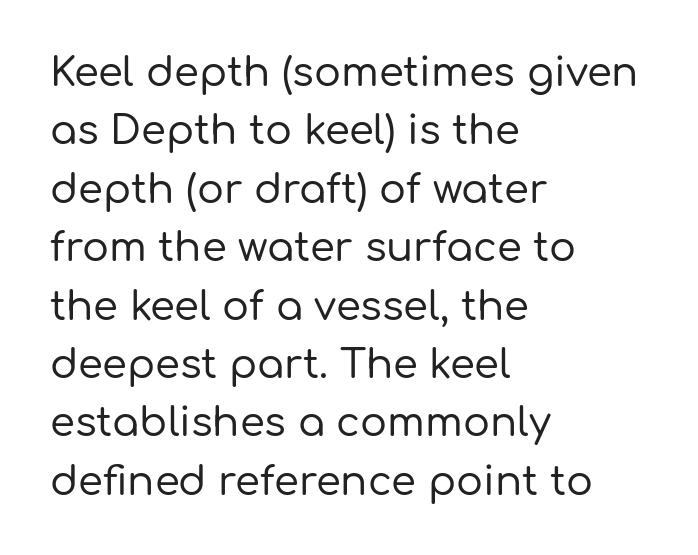
The image shows 40 px sans-serif type, upright; set left-aligned, normal line spacing (1.46x), normal letter spacing, not underlined; low stroke contrast and a medium x-height.
